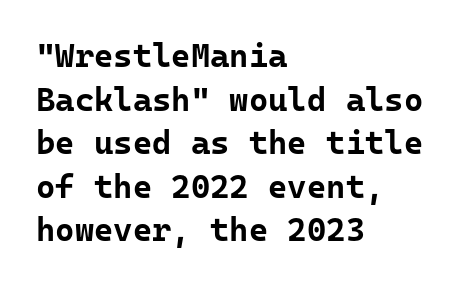
A typesetter would mark this as roman, not italic. Layout note: lines flush left. The passage shown has conventional tracking throughout. Think of a typewriter: that constant character pitch is what you see here. Type without underlining. A dark, heavy texture on the line: the type is bold.
